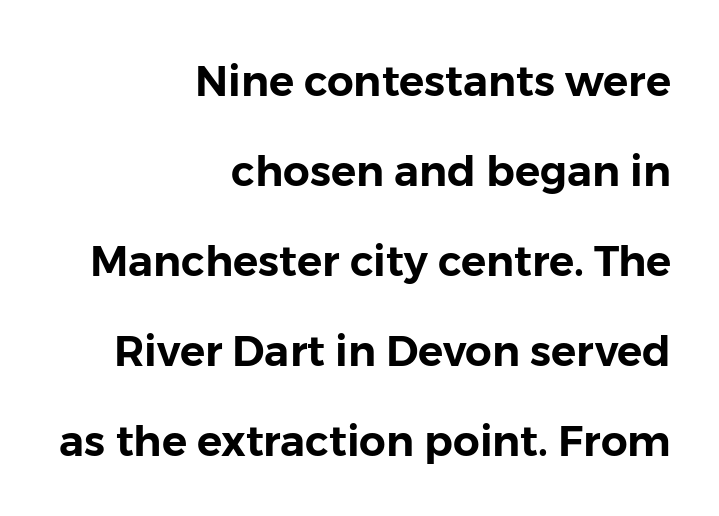
{"serif": "no", "italic": "no", "width": "normal", "stroke_contrast": "low", "x_height": "medium", "monospaced": "no", "underline": "no", "align": "right", "line_spacing": "loose", "line_spacing_ratio": 2.14, "letter_spacing": "normal", "letter_spacing_em": 0.0, "glyph_px": 42}
